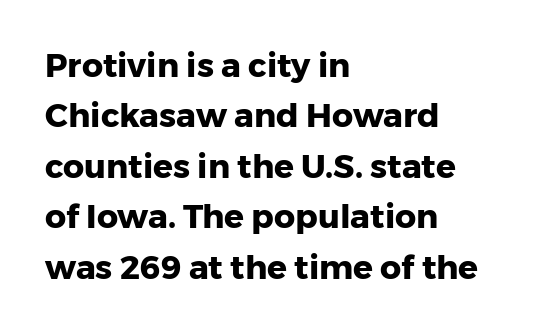
{"serif": "no", "italic": "no", "bold": "yes", "weight": "heavy", "width": "normal", "stroke_contrast": "low", "x_height": "medium", "monospaced": "no", "underline": "no", "align": "left", "line_spacing": "normal", "line_spacing_ratio": 1.53, "letter_spacing": "normal", "letter_spacing_em": 0.0, "glyph_px": 33}
